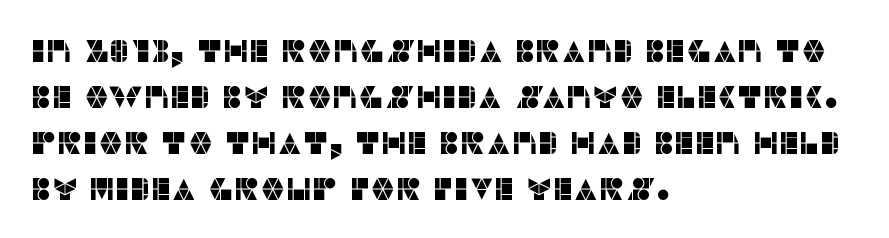
The image shows 31 px sans-serif type, upright; set left-aligned, normal line spacing (1.48x), normal letter spacing, not underlined; low stroke contrast and a large x-height.
